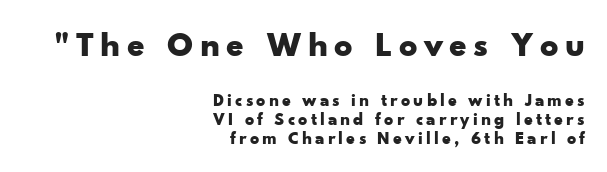
The characters look thick and weighty, a clear bold. The line-height multiplier appears low, near solid setting. Descender tails drop into unmarked territory. Compare the two chunks: the upper has the greater cap height. Letterform terminals end flat and unadorned throughout the passage.
